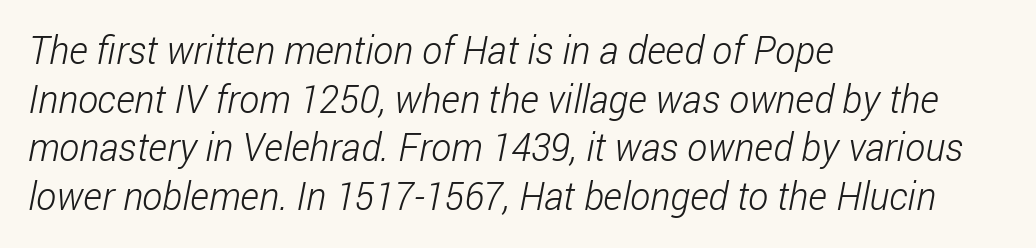
{"serif": "no", "bold": "no", "weight": "light", "width": "condensed", "stroke_contrast": "low", "x_height": "medium", "monospaced": "no", "underline": "no", "align": "left", "line_spacing": "normal", "line_spacing_ratio": 1.28, "letter_spacing": "normal", "letter_spacing_em": 0.0, "glyph_px": 38}
